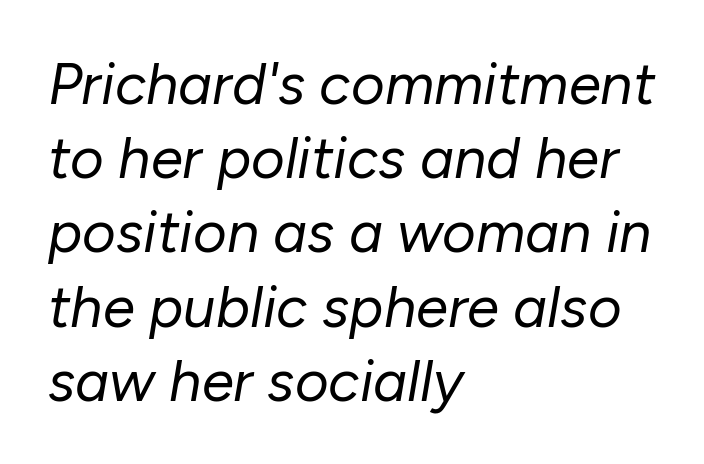
The image shows 58 px regular-weight type, italic (leaning right); set left-aligned, normal line spacing (1.28x), normal letter spacing, not underlined; low stroke contrast and a medium x-height.
